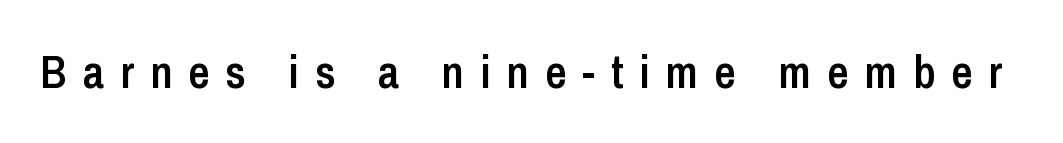
Q: Is the text bold? A: Semi-bold.
Q: Is the text italic (slanted)? A: No, it is upright.
Q: Is the typeface a serif or a sans-serif typeface? A: Sans-serif.
Q: Is the text underlined? A: No.
Q: Is the spacing between letters normal or unusually wide? A: Unusually wide.
Q: Width (condensed, normal, or wide)? A: Condensed.
Q: Stroke contrast? A: Low.
Q: x-height? A: Medium.
Q: Monospaced? A: No.
